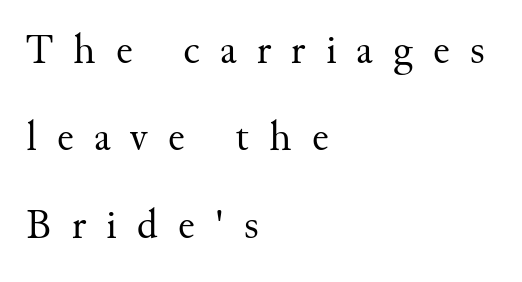
The face used here is proportionally spaced, like ordinary book or web type. Descenders are the only things crossing below the line. Do the letters lean? They stand straight. Weight class: somewhere from thin through regular. Where is the straight margin? On the left.
